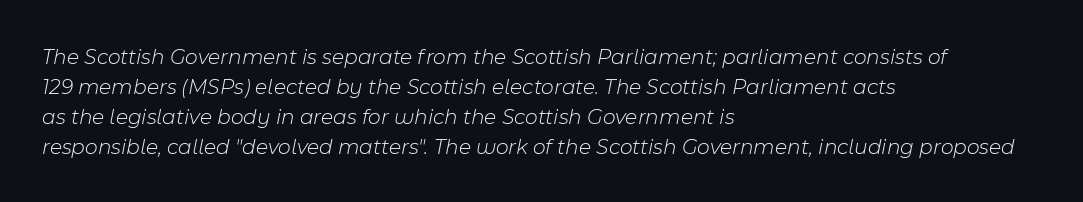
Q: Is the text bold? A: No.
Q: Is the text italic (slanted)? A: Yes, it leans right by about 11 degrees.
Q: Is the text underlined? A: No.
Q: How is the paragraph aligned? A: Left-aligned.
Q: Is the spacing between letters normal or unusually wide? A: Normal.
Q: Is the spacing between lines tight, normal or loose? A: Normal.
